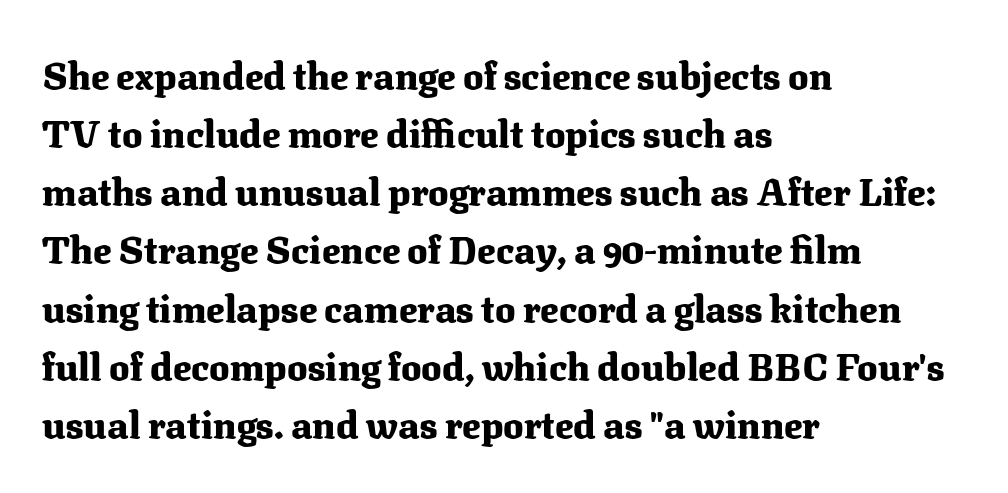
The image shows 38 px heavy serif type, upright; set left-aligned, normal line spacing (1.53x), normal letter spacing, not underlined; medium stroke contrast and a medium x-height.
